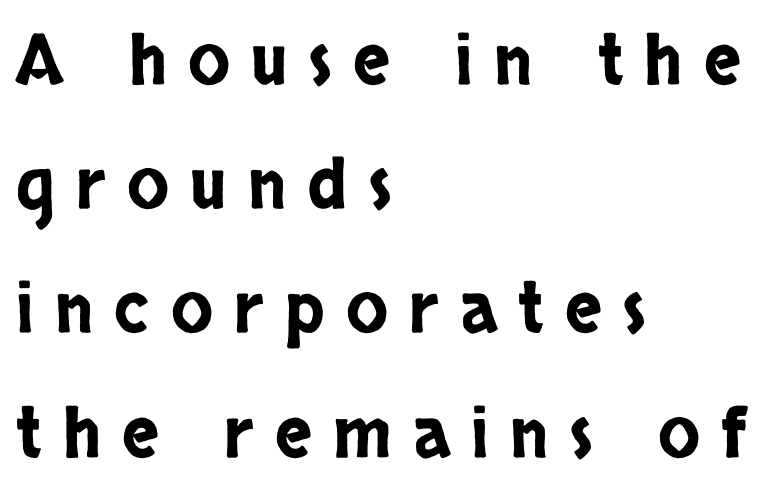
Q: Is the text italic (slanted)? A: No, it is upright.
Q: Is the typeface a serif or a sans-serif typeface? A: Sans-serif.
Q: Is the text underlined? A: No.
Q: How is the paragraph aligned? A: Left-aligned.
Q: Is the spacing between letters normal or unusually wide? A: Unusually wide.
Q: Width (condensed, normal, or wide)? A: Condensed.
Q: Stroke contrast? A: Low.
Q: x-height? A: Large.
Q: Monospaced? A: No.
